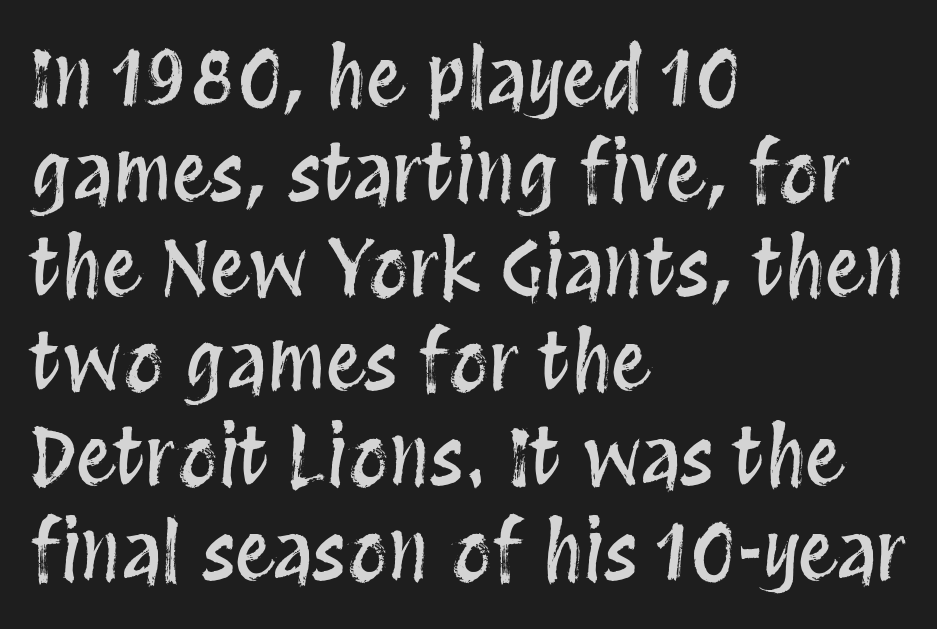
Q: Is the text italic (slanted)? A: No, it is upright.
Q: Is the text underlined? A: No.
Q: How is the paragraph aligned? A: Left-aligned.
Q: Is the spacing between letters normal or unusually wide? A: Normal.
Q: Width (condensed, normal, or wide)? A: Condensed.
Q: Stroke contrast? A: Medium.
Q: x-height? A: Large.
Q: Monospaced? A: No.
